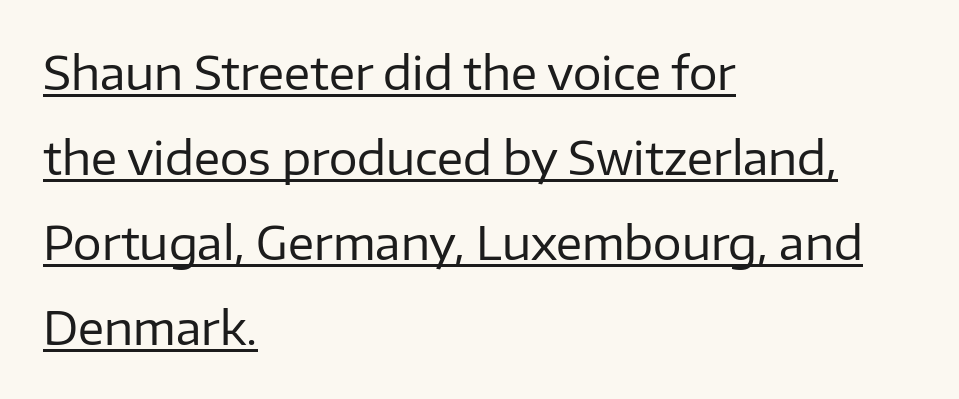
The image shows 45 px regular-weight sans-serif type, upright; set left-aligned, line spacing 1.89x, normal letter spacing, underlined; low stroke contrast and a medium x-height.
